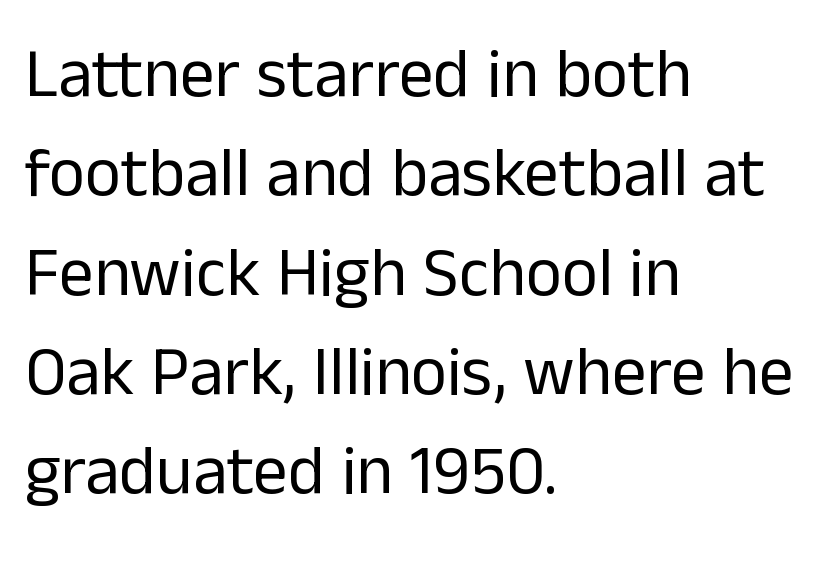
The image shows 69 px regular-weight sans-serif type, upright; set left-aligned, normal line spacing (1.44x), normal letter spacing, not underlined; low stroke contrast and a medium x-height.
